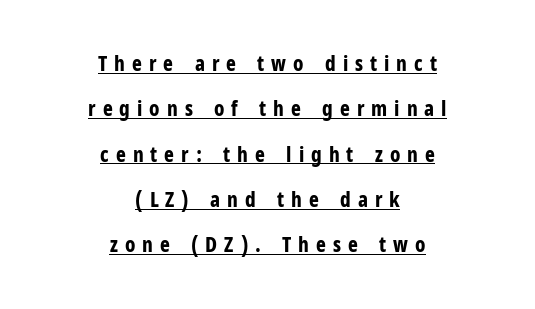
The image shows 21 px bold type, upright; set centered, loose line spacing (2.16x), unusually wide letter spacing (+0.33 em), underlined.
